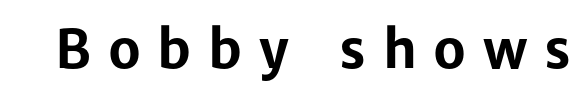
{"serif": "no", "italic": "no", "bold": "yes", "weight": "bold", "width": "normal", "stroke_contrast": "low", "x_height": "medium", "monospaced": "no", "underline": "no", "letter_spacing": "wide", "letter_spacing_em": 0.32, "glyph_px": 52}
